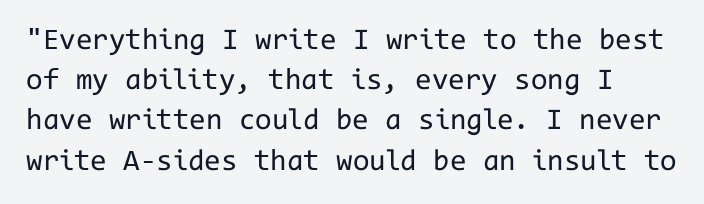
The image shows 30 px regular-weight sans-serif type, upright, monospaced; set normal line spacing (1.34x), normal letter spacing, not underlined; low stroke contrast and a medium x-height.
